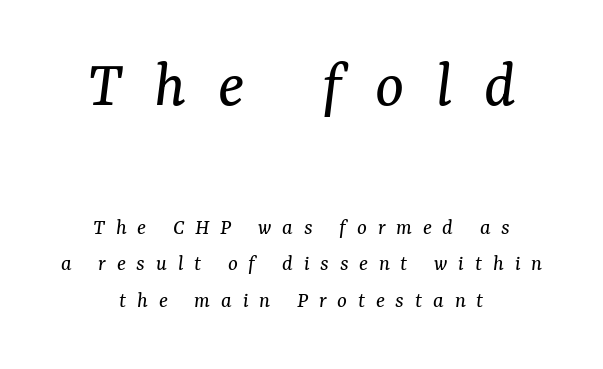
Q: Is the text bold? A: No.
Q: Is the text italic (slanted)? A: Yes, it leans right by about 7 degrees.
Q: Is the typeface a serif or a sans-serif typeface? A: Serif.
Q: Is the text underlined? A: No.
Q: How is the paragraph aligned? A: Centered.
Q: Is the spacing between letters normal or unusually wide? A: Unusually wide.
Q: Is the spacing between lines tight, normal or loose? A: Normal.
Q: Which block of text is set in a larger size, the first (top) or the second (bottom)? A: The first (top) one.
Q: Width (condensed, normal, or wide)? A: Normal.
Q: Stroke contrast? A: Medium.
Q: x-height? A: Medium.
Q: Monospaced? A: No.
